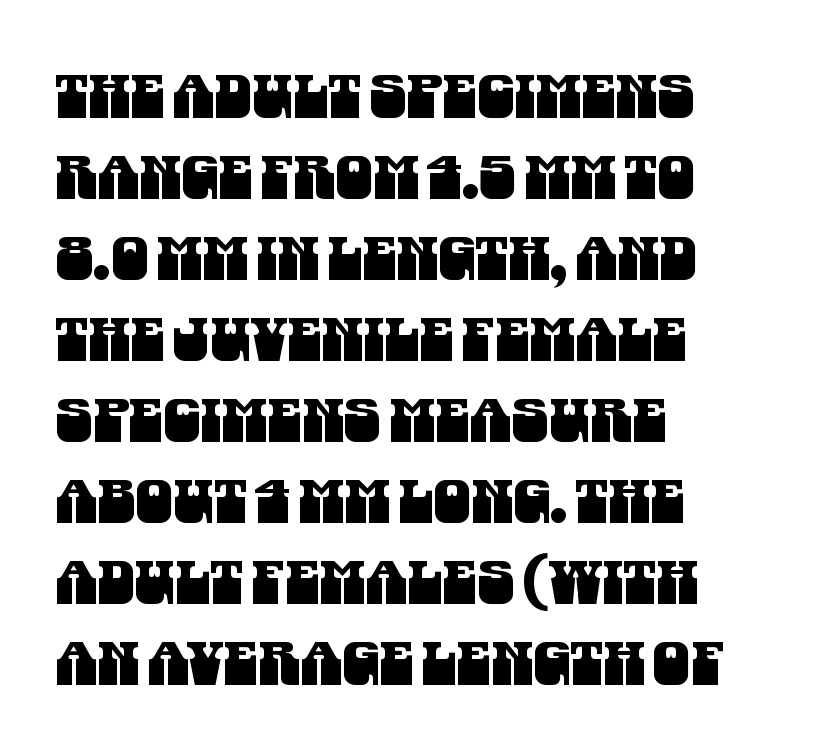
Leftover space on each line is placed entirely after the last word. The passage shown is not underscored anywhere. Nobody touched the tracking dial on this one. Nothing sits at the stroke ends, so this counts as sans-serif. Here the designer chose a conventional face with non-uniform glyph widths.
